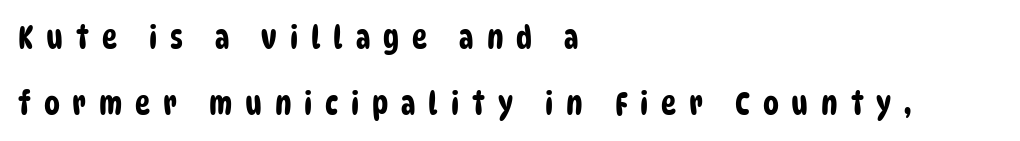
Rule under the text: the space is simply empty. Alignment: flush left. Words appear elongated and porous because spacing is wide. Typographically, this falls in the sans-serif category.
